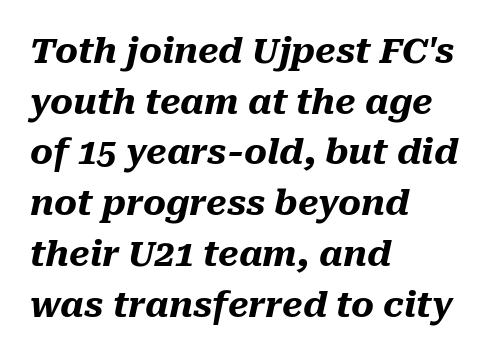
{"italic": "yes", "lean": "right", "slant_degrees": 10, "bold": "yes", "weight": "heavy", "width": "normal", "stroke_contrast": "medium", "x_height": "medium", "monospaced": "no", "underline": "no", "align": "left", "line_spacing": "normal", "line_spacing_ratio": 1.45, "letter_spacing": "normal", "letter_spacing_em": 0.0, "glyph_px": 35}
